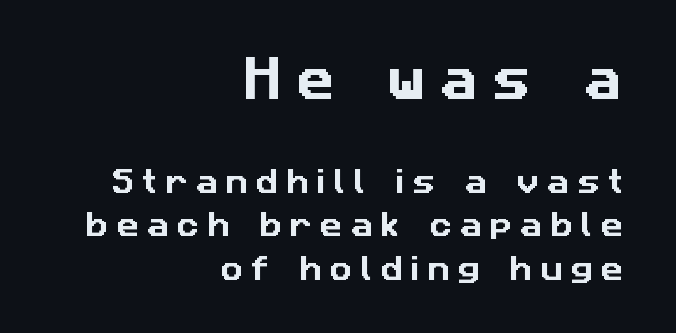
The image shows 47 px sans-serif type; set right-aligned, normal line spacing (1.62x), unusually wide letter spacing (+0.31 em), not underlined; the first (top) block is 1.74x larger; low stroke contrast and a medium x-height.
